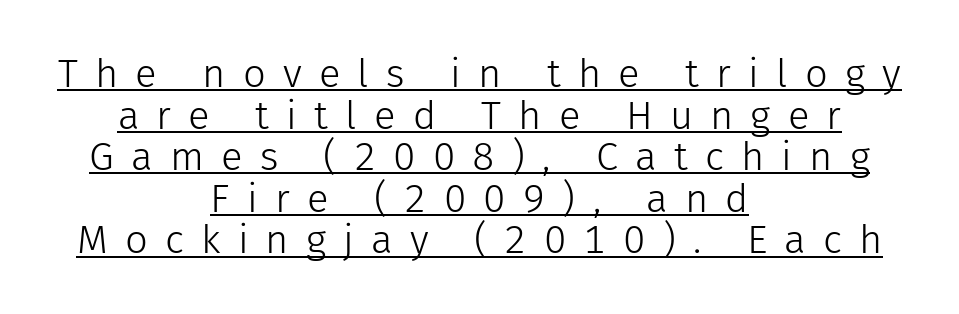
Glyph-to-glyph distance is far greater than everyday printed text. Every character sits straight up, as roman type does. Unlike a traditional serif, this face leaves its strokes unadorned. The face looks like a standard text weight, possibly lighter. Spacing verdict: proportional, widths tailored to each character. This is underlined copy, the kind a proofreader might mark for attention.
